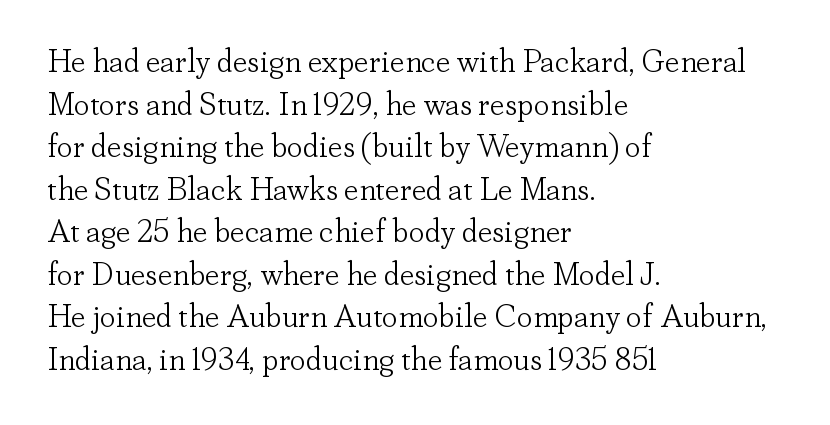
The image shows 32 px light serif type, upright; set left-aligned, normal line spacing (1.33x), normal letter spacing, not underlined; low stroke contrast and a small x-height.
